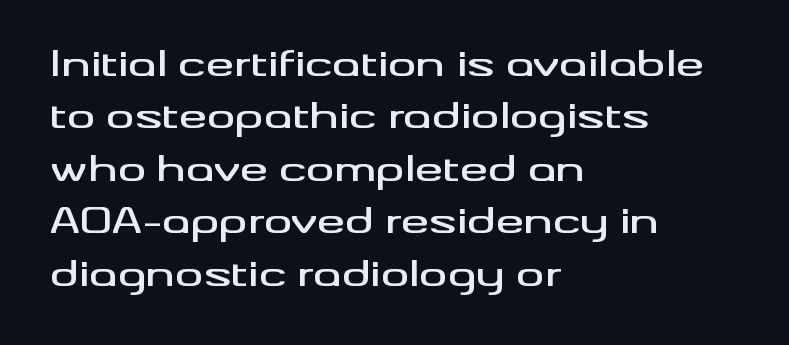
The image shows 35 px wide sans-serif type, upright; set left-aligned, normal line spacing (1.5x), normal letter spacing, not underlined; medium stroke contrast and a small x-height.
